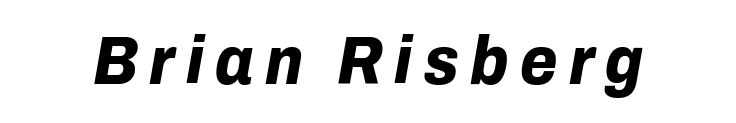
{"italic": "yes", "lean": "right", "slant_degrees": 10, "bold": "yes", "weight": "bold", "width": "normal", "stroke_contrast": "low", "x_height": "medium", "monospaced": "no", "underline": "no", "glyph_px": 68}
